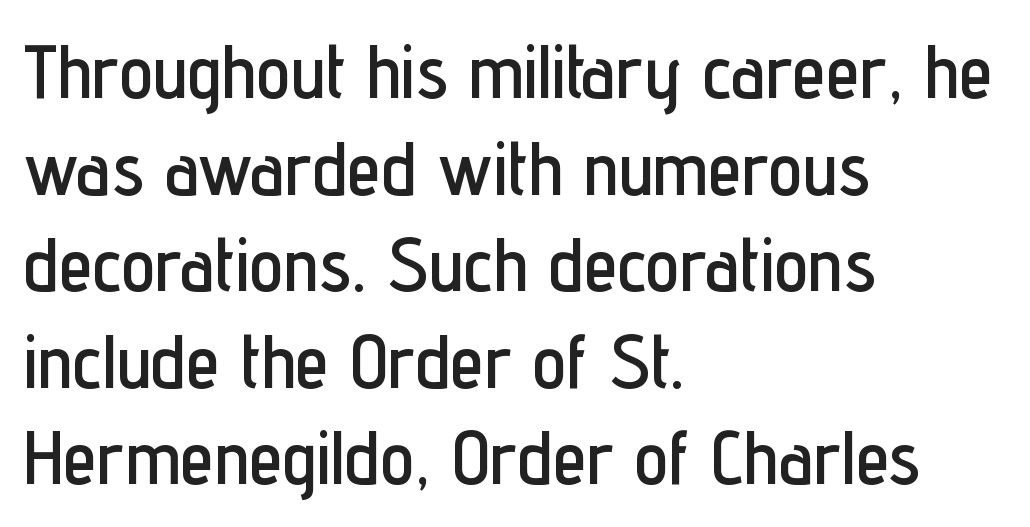
The image shows 76 px condensed sans-serif type, upright; set left-aligned, normal line spacing (1.27x), normal letter spacing, not underlined; low stroke contrast and a medium x-height.
